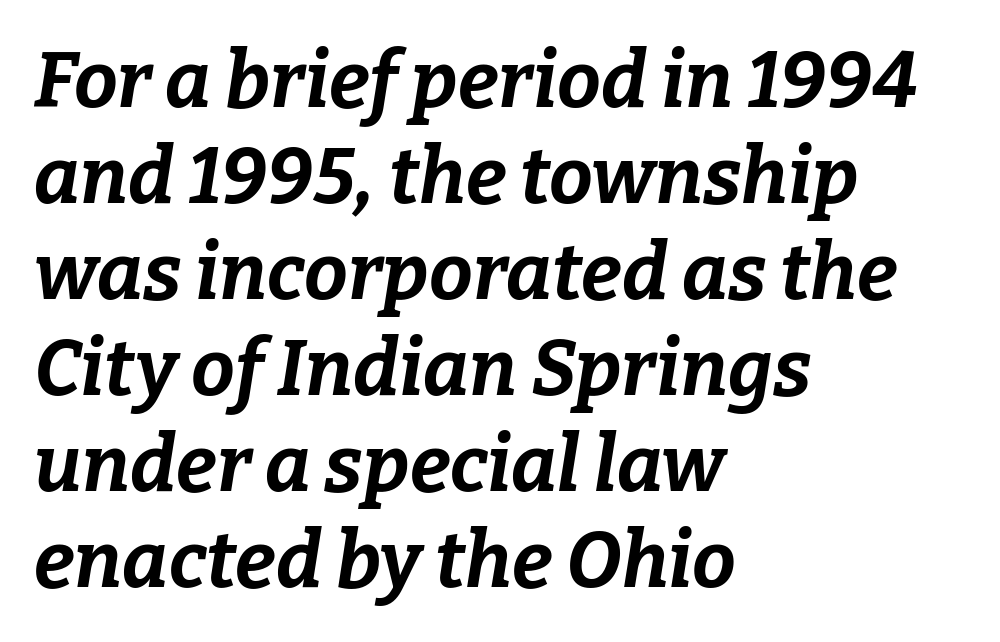
The image shows 78 px bold type, italic (leaning right); set left-aligned, line spacing 1.23x, normal letter spacing, not underlined; low stroke contrast and a medium x-height.
